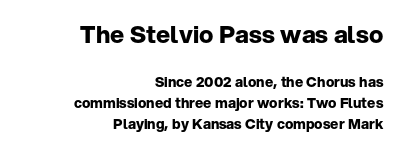
Q: Is the text bold? A: Yes.
Q: Is the text italic (slanted)? A: No, it is upright.
Q: Is the text underlined? A: No.
Q: How is the paragraph aligned? A: Right-aligned.
Q: Is the spacing between letters normal or unusually wide? A: Normal.
Q: Is the spacing between lines tight, normal or loose? A: Normal.
Q: Which block of text is set in a larger size, the first (top) or the second (bottom)? A: The first (top) one.
